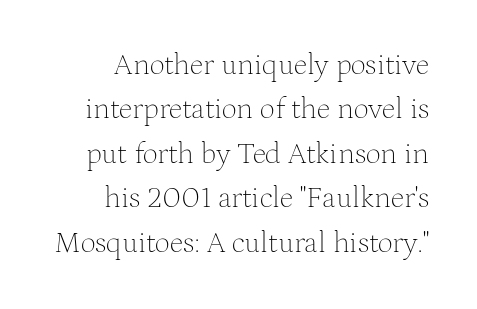
The image shows 30 px thin serif type, upright; set normal line spacing (1.48x), normal letter spacing, not underlined; medium stroke contrast and a medium x-height.
